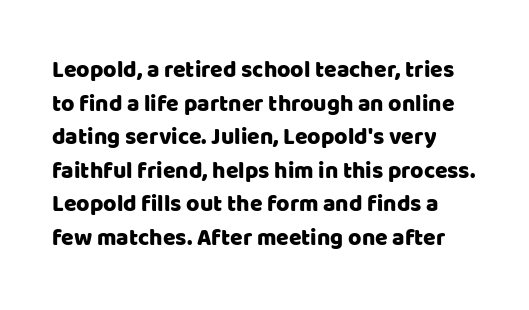
The image shows 23 px text type, upright; set normal line spacing (1.46x), normal letter spacing, not underlined.
